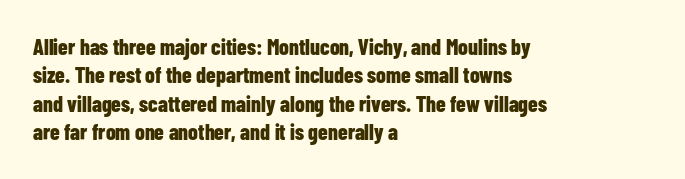
This is the regular roman posture of the typeface. The lines in this sample share a left origin and differ only in where they stop. Standard letterfit; no display-style spreading of the glyphs. Heavy-handed strokes throughout: this text is bold. The space directly below the letters is spotless.
